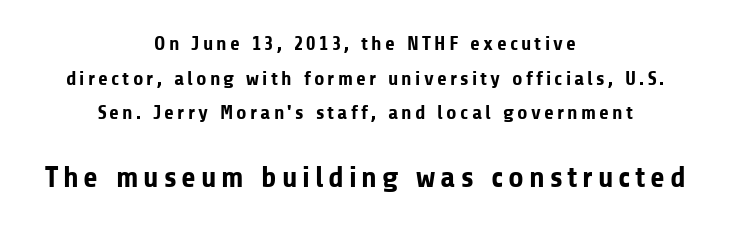
{"serif": "no", "italic": "no", "bold": "yes", "weight": "bold", "width": "normal", "stroke_contrast": "low", "x_height": "medium", "monospaced": "no", "underline": "no", "align": "center", "line_spacing_ratio": 1.73, "larger_block": "second", "size_ratio": 1.5, "glyph_px": 30}
